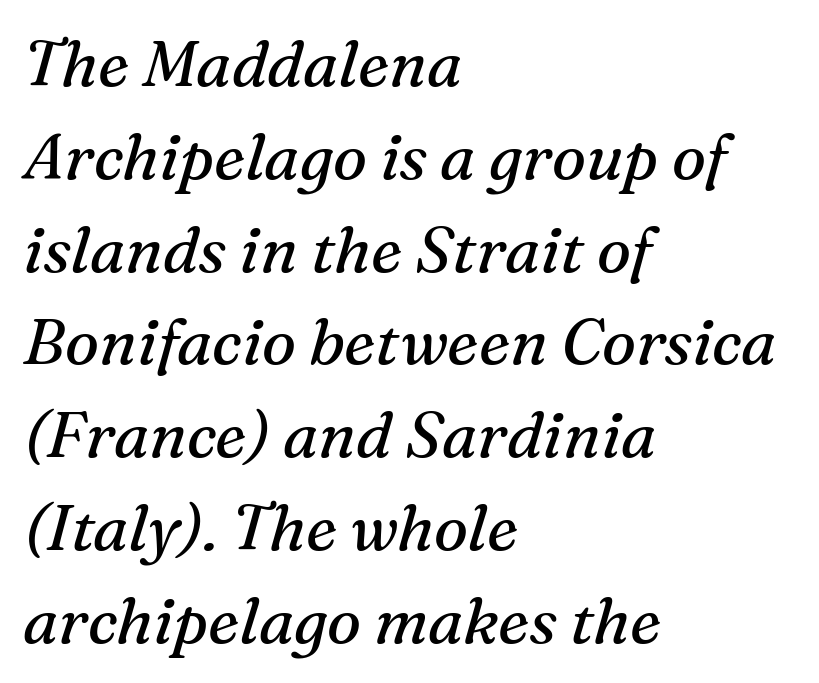
Q: Is the text bold? A: No.
Q: Is the text italic (slanted)? A: Yes, it leans right by about 16 degrees.
Q: Is the typeface a serif or a sans-serif typeface? A: Serif.
Q: Is the text underlined? A: No.
Q: How is the paragraph aligned? A: Left-aligned.
Q: Is the spacing between letters normal or unusually wide? A: Normal.
Q: Is the spacing between lines tight, normal or loose? A: Normal.
Q: Width (condensed, normal, or wide)? A: Normal.
Q: Stroke contrast? A: Medium.
Q: x-height? A: Medium.
Q: Monospaced? A: No.
